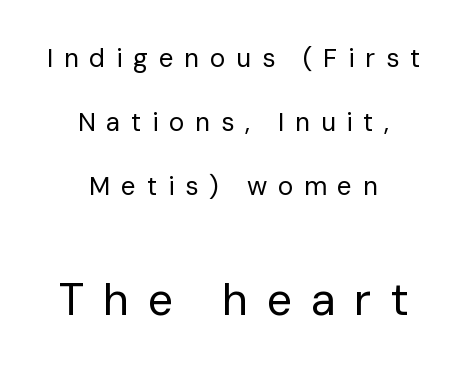
In terms of letterform style, serifs are entirely absent. Display-style spreading of the glyphs; the letterfit is very open. Notice the wide empty band between every row — that's loose leading. Stems and bowls with no extra thickness — not bold. The block sitting lower on the canvas is the one with enlarged characters. Any mark beneath the type? The region is blank.
